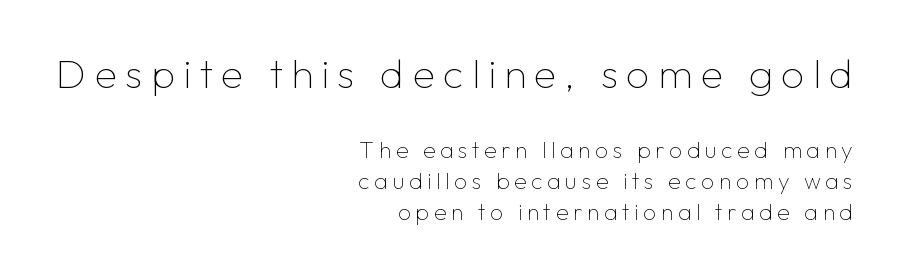
The image shows 41 px thin sans-serif type, upright; set right-aligned, normal line spacing (1.35x), unusually wide letter spacing (+0.2 em), not underlined; the first (top) block is 1.78x larger; low stroke contrast and a medium x-height.
